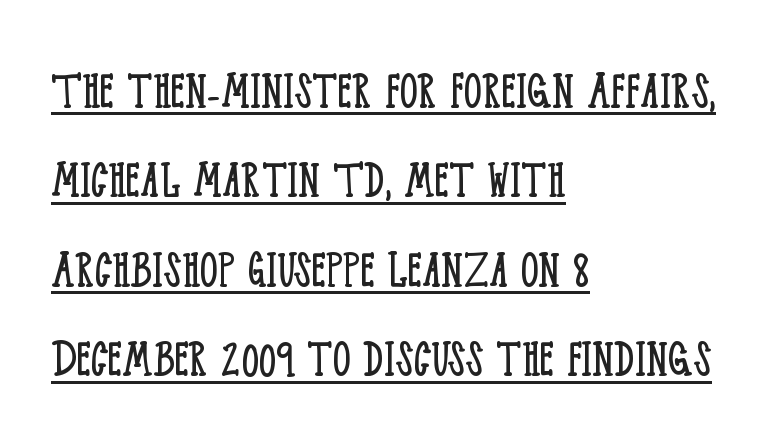
The image shows 57 px light, condensed serif type, upright; set left-aligned, normal line spacing (1.57x), normal letter spacing, underlined; low stroke contrast and a large x-height.
